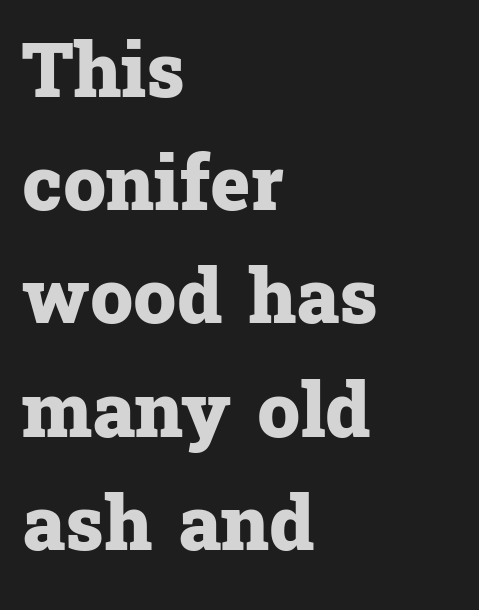
Q: Is the text bold? A: Yes.
Q: Is the text italic (slanted)? A: No, it is upright.
Q: Is the typeface a serif or a sans-serif typeface? A: Serif.
Q: Is the text underlined? A: No.
Q: How is the paragraph aligned? A: Left-aligned.
Q: Is the spacing between letters normal or unusually wide? A: Normal.
Q: Is the spacing between lines tight, normal or loose? A: Normal.
Q: Width (condensed, normal, or wide)? A: Normal.
Q: Stroke contrast? A: Low.
Q: x-height? A: Medium.
Q: Monospaced? A: No.
